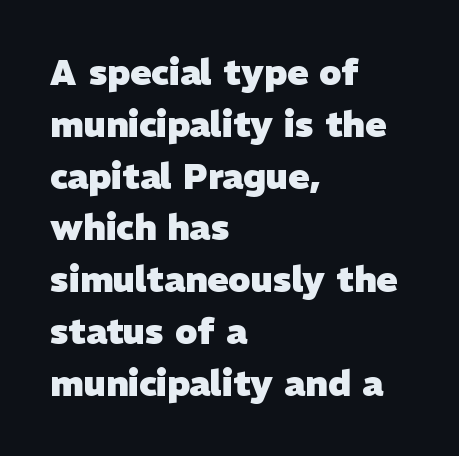
Q: Is the text bold? A: Yes.
Q: Is the typeface a serif or a sans-serif typeface? A: Sans-serif.
Q: Is the text underlined? A: No.
Q: How is the paragraph aligned? A: Left-aligned.
Q: Is the spacing between letters normal or unusually wide? A: Normal.
Q: Is the spacing between lines tight, normal or loose? A: Normal.
Q: Width (condensed, normal, or wide)? A: Normal.
Q: Stroke contrast? A: Low.
Q: x-height? A: Medium.
Q: Monospaced? A: No.
